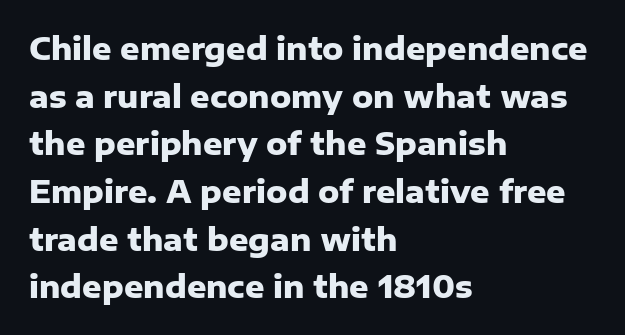
Q: Is the text bold? A: Yes.
Q: Is the text italic (slanted)? A: No, it is upright.
Q: Is the typeface a serif or a sans-serif typeface? A: Sans-serif.
Q: Is the text underlined? A: No.
Q: How is the paragraph aligned? A: Left-aligned.
Q: Is the spacing between letters normal or unusually wide? A: Normal.
Q: Is the spacing between lines tight, normal or loose? A: Normal.
Q: Width (condensed, normal, or wide)? A: Normal.
Q: Stroke contrast? A: Low.
Q: x-height? A: Medium.
Q: Monospaced? A: No.
